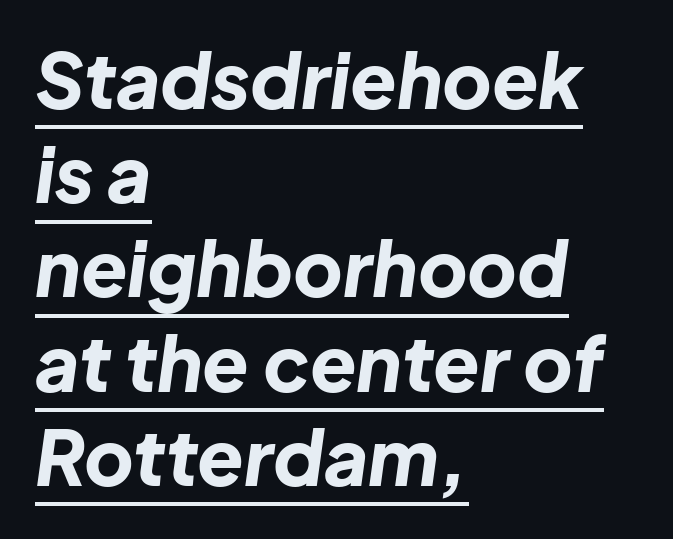
{"italic": "yes", "lean": "right", "slant_degrees": 8, "bold": "yes", "weight": "bold", "width": "normal", "stroke_contrast": "low", "x_height": "medium", "monospaced": "no", "underline": "yes", "align": "left", "line_spacing_ratio": 1.24, "letter_spacing": "normal", "letter_spacing_em": 0.0, "glyph_px": 76}
